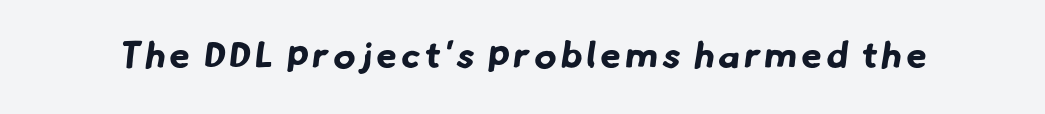
These lines are composed in type without serifs. Beneath every word, the page is bare. The letters advance in unequal steps, a hallmark of proportional type. Heavy, bold letterforms.
